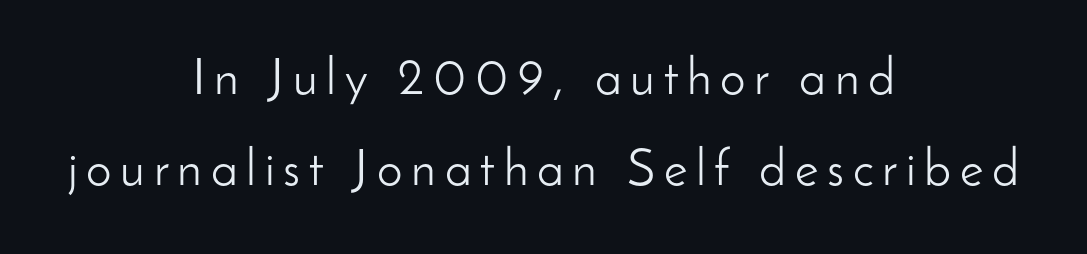
{"serif": "no", "italic": "no", "bold": "no", "weight": "light", "width": "normal", "stroke_contrast": "low", "x_height": "small", "monospaced": "no", "underline": "no", "align": "center", "line_spacing_ratio": 1.79, "glyph_px": 51}
